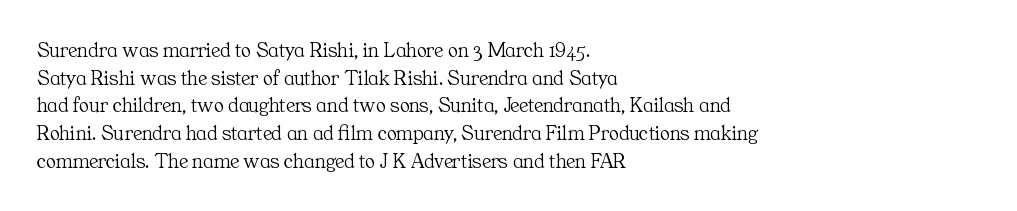
Every stem runs plumb, perpendicular to the baseline. Leftover space on each line is placed entirely after the last word. Check the space under the baseline: it is left empty. This reads as an unemphasized weight, regular at the heaviest. Caption: standard tracking, unaltered.
